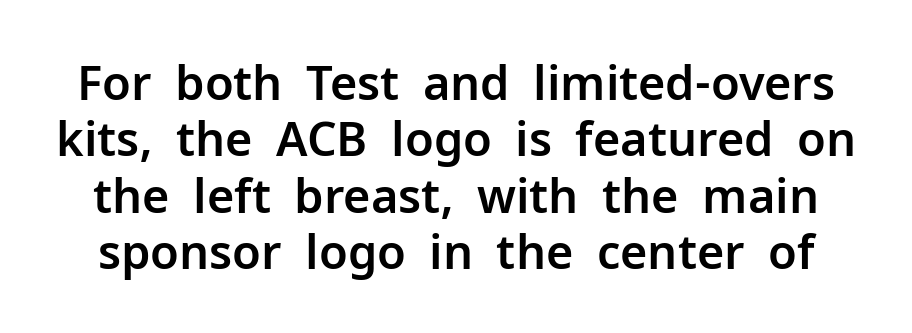
{"serif": "no", "italic": "no", "width": "normal", "stroke_contrast": "low", "x_height": "medium", "monospaced": "no", "underline": "no", "line_spacing_ratio": 1.2, "letter_spacing": "normal", "letter_spacing_em": 0.0, "glyph_px": 47}
